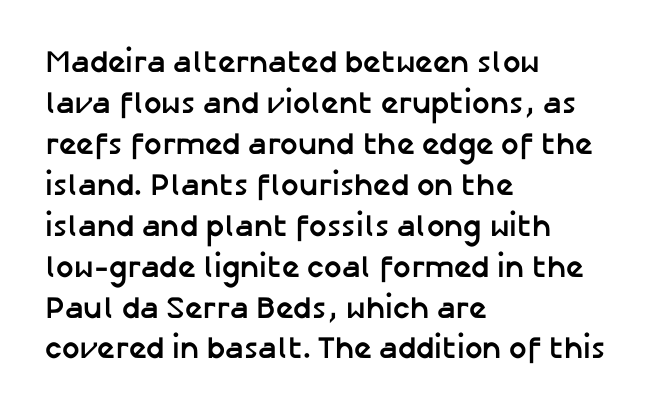
Q: Is the text bold? A: Yes.
Q: Is the text italic (slanted)? A: No, it is upright.
Q: Is the typeface a serif or a sans-serif typeface? A: Sans-serif.
Q: Is the text underlined? A: No.
Q: How is the paragraph aligned? A: Left-aligned.
Q: Is the spacing between letters normal or unusually wide? A: Normal.
Q: Is the spacing between lines tight, normal or loose? A: Normal.
Q: Width (condensed, normal, or wide)? A: Normal.
Q: Stroke contrast? A: Low.
Q: x-height? A: Medium.
Q: Monospaced? A: No.
